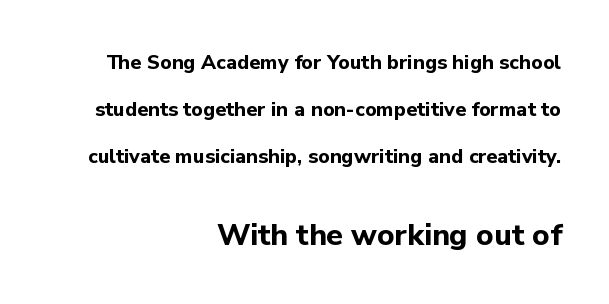
The image shows 30 px bold sans-serif type, upright; set right-aligned, loose line spacing (2.36x), normal letter spacing, not underlined; the second (bottom) block is 1.5x larger; low stroke contrast and a medium x-height.
